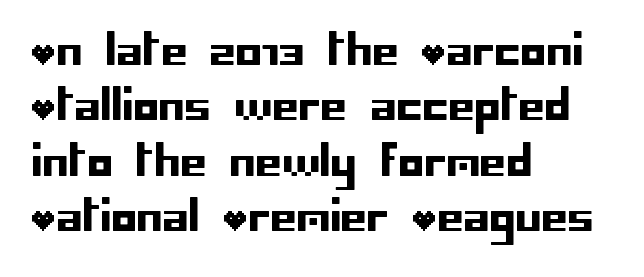
{"serif": "no", "italic": "no", "width": "normal", "stroke_contrast": "low", "x_height": "large", "underline": "no", "align": "left", "line_spacing": "normal", "line_spacing_ratio": 1.32, "letter_spacing": "normal", "letter_spacing_em": 0.0, "glyph_px": 42}
